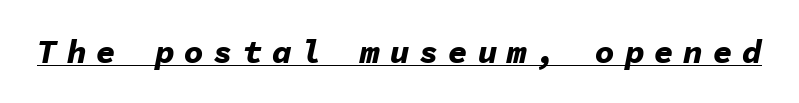
The image shows 33 px bold type, italic (leaning right), monospaced; set unusually wide letter spacing (+0.29 em), underlined; low stroke contrast and a medium x-height.
